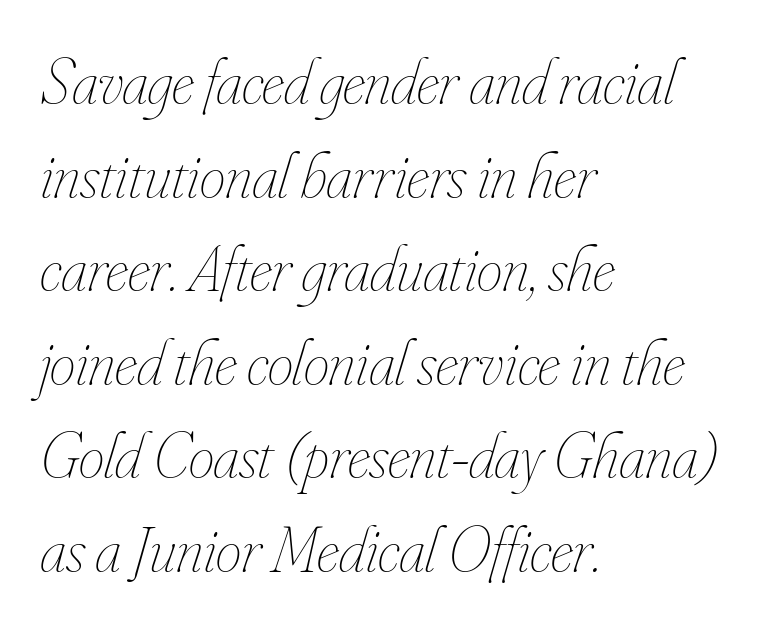
The image shows 65 px thin, condensed type, italic (leaning right); set left-aligned, normal line spacing (1.44x), normal letter spacing, not underlined; low stroke contrast and a small x-height.
